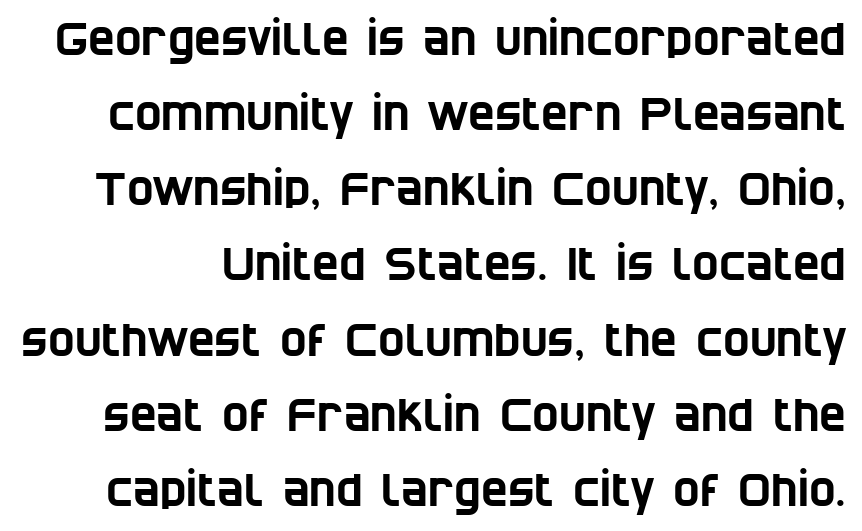
Q: Is the typeface a serif or a sans-serif typeface? A: Sans-serif.
Q: Is the text underlined? A: No.
Q: Is the spacing between letters normal or unusually wide? A: Normal.
Q: Is the spacing between lines tight, normal or loose? A: Normal.
Q: Width (condensed, normal, or wide)? A: Condensed.
Q: Stroke contrast? A: Low.
Q: x-height? A: Large.
Q: Monospaced? A: No.
